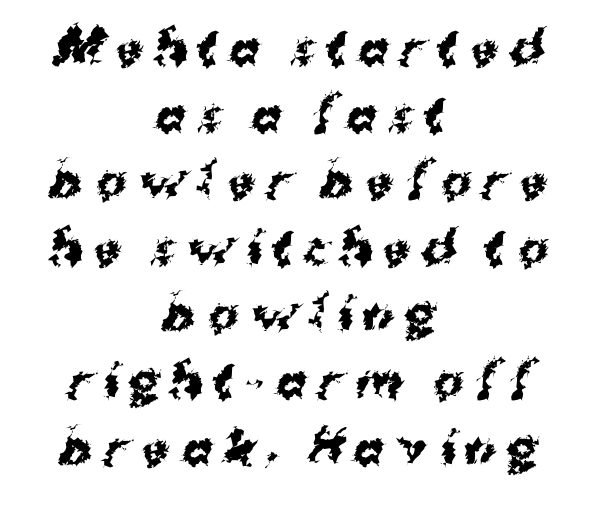
Q: Is the text bold? A: Yes.
Q: Is the typeface a serif or a sans-serif typeface? A: Sans-serif.
Q: Is the text underlined? A: No.
Q: How is the paragraph aligned? A: Centered.
Q: Is the spacing between letters normal or unusually wide? A: Unusually wide.
Q: Is the spacing between lines tight, normal or loose? A: Normal.
Q: Width (condensed, normal, or wide)? A: Normal.
Q: Stroke contrast? A: Medium.
Q: x-height? A: Medium.
Q: Monospaced? A: No.
